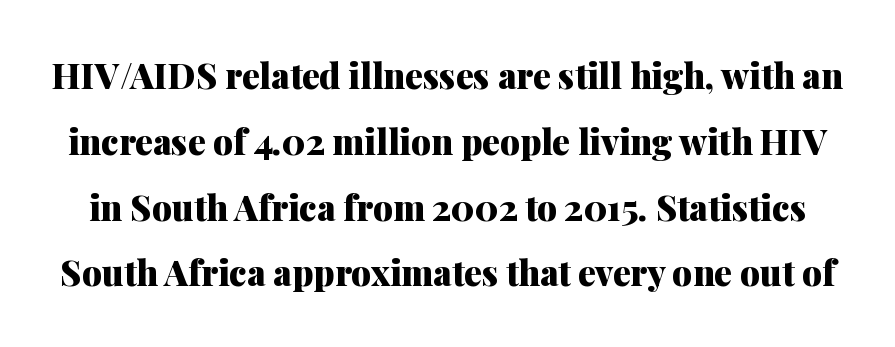
The image shows 35 px heavy serif type, upright; set line spacing 1.88x, normal letter spacing, not underlined; medium stroke contrast and a medium x-height.
